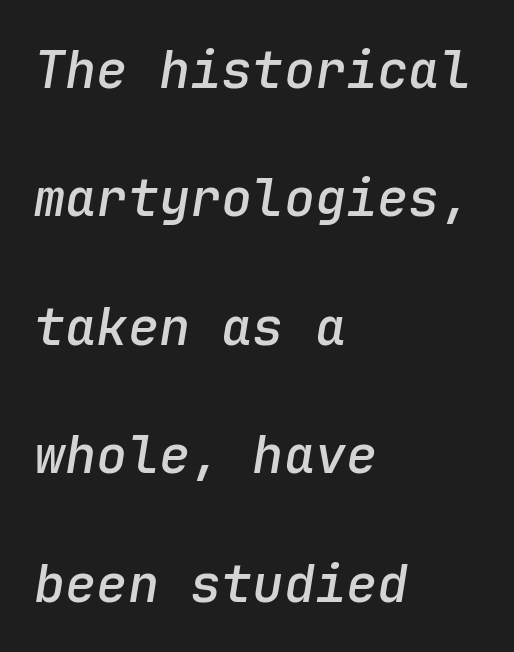
The image shows 52 px semibold type, italic (leaning right), monospaced; set left-aligned, loose line spacing (2.47x), normal letter spacing, not underlined; low stroke contrast and a medium x-height.
